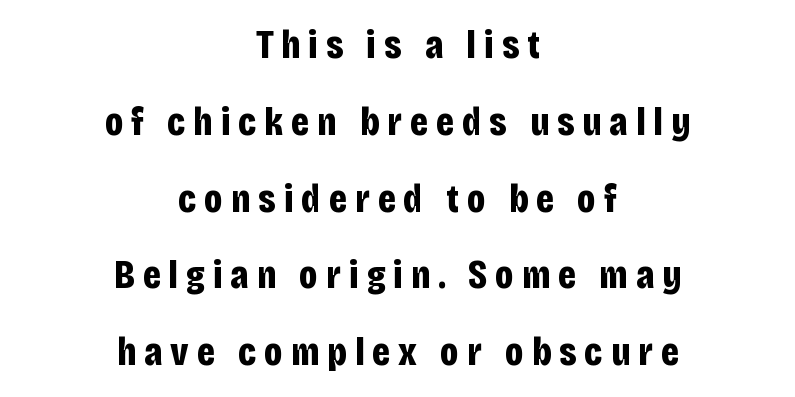
Q: Is the text bold? A: Yes.
Q: Is the text italic (slanted)? A: No, it is upright.
Q: Is the typeface a serif or a sans-serif typeface? A: Sans-serif.
Q: Is the text underlined? A: No.
Q: How is the paragraph aligned? A: Centered.
Q: Is the spacing between letters normal or unusually wide? A: Unusually wide.
Q: Is the spacing between lines tight, normal or loose? A: Loose.
Q: Width (condensed, normal, or wide)? A: Condensed.
Q: Stroke contrast? A: Low.
Q: x-height? A: Large.
Q: Monospaced? A: No.
